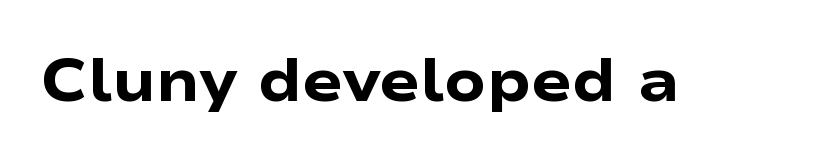
Q: Is the text bold? A: Yes.
Q: Is the text italic (slanted)? A: No, it is upright.
Q: Is the typeface a serif or a sans-serif typeface? A: Sans-serif.
Q: Is the text underlined? A: No.
Q: Is the spacing between letters normal or unusually wide? A: Normal.
Q: Width (condensed, normal, or wide)? A: Wide.
Q: Stroke contrast? A: Low.
Q: x-height? A: Medium.
Q: Monospaced? A: No.
